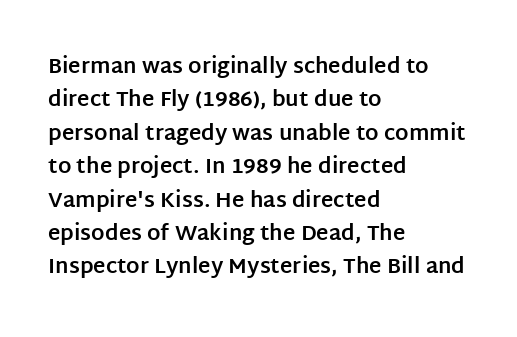
Q: Is the text bold? A: Yes.
Q: Is the text italic (slanted)? A: No, it is upright.
Q: Is the text underlined? A: No.
Q: How is the paragraph aligned? A: Left-aligned.
Q: Is the spacing between letters normal or unusually wide? A: Normal.
Q: Is the spacing between lines tight, normal or loose? A: Normal.
